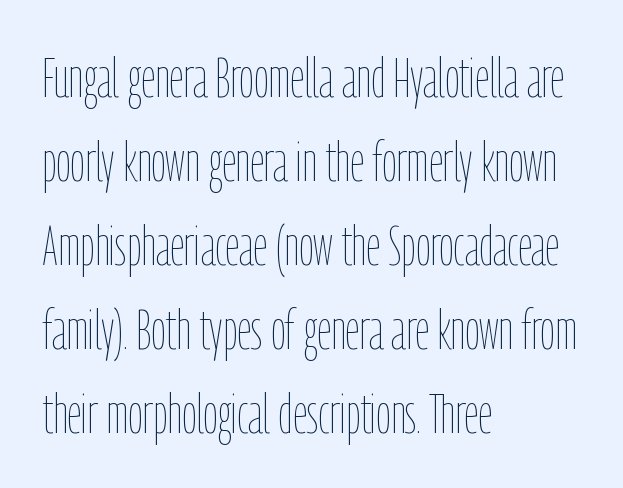
Decoration check: the copy has no underline. You could not count columns in this text — the font is proportionally spaced. Stems and bowls with no extra thickness — not bold. Do the letters lean? They stand straight. In terms of leading, this rendering sits right in the middle.
